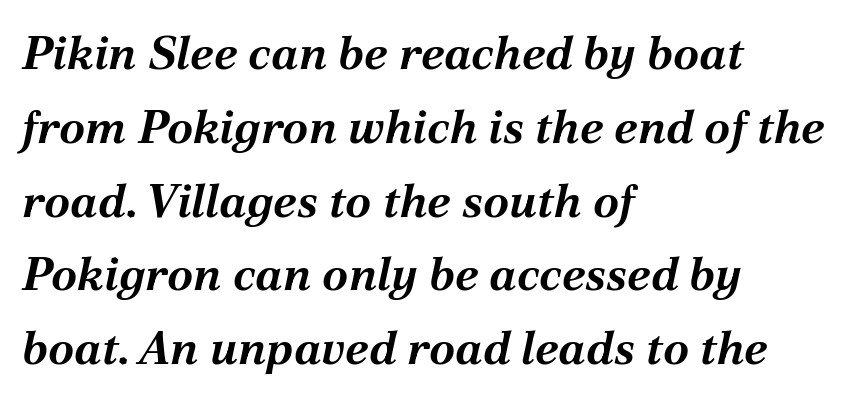
The image shows 47 px bold type, italic (leaning right); set left-aligned, normal line spacing (1.57x), normal letter spacing, not underlined; medium stroke contrast and a medium x-height.
